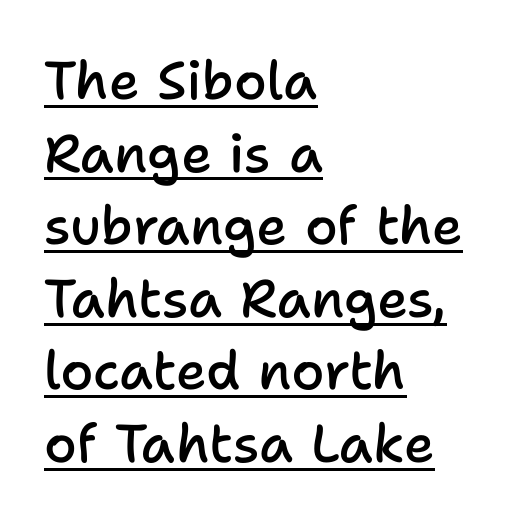
Q: Is the text bold? A: Semi-bold.
Q: Is the text italic (slanted)? A: No, it is upright.
Q: Is the typeface a serif or a sans-serif typeface? A: Sans-serif.
Q: Is the text underlined? A: Yes.
Q: How is the paragraph aligned? A: Left-aligned.
Q: Is the spacing between letters normal or unusually wide? A: Normal.
Q: Is the spacing between lines tight, normal or loose? A: Normal.
Q: Width (condensed, normal, or wide)? A: Normal.
Q: Stroke contrast? A: Low.
Q: x-height? A: Medium.
Q: Monospaced? A: No.
